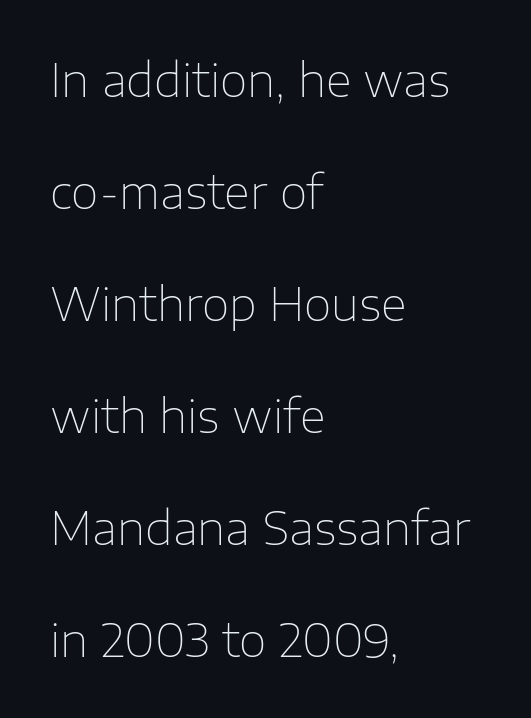
The image shows 45 px thin sans-serif type, upright; set left-aligned, loose line spacing (2.49x), normal letter spacing, not underlined; low stroke contrast and a medium x-height.
